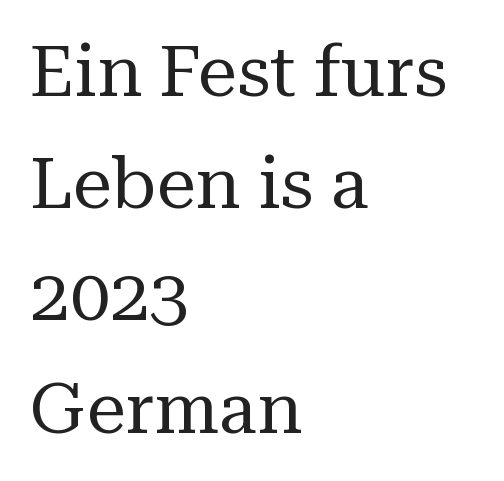
The image shows 71 px regular-weight serif type, upright; set left-aligned, normal line spacing (1.58x), normal letter spacing, not underlined; medium stroke contrast and a medium x-height.
